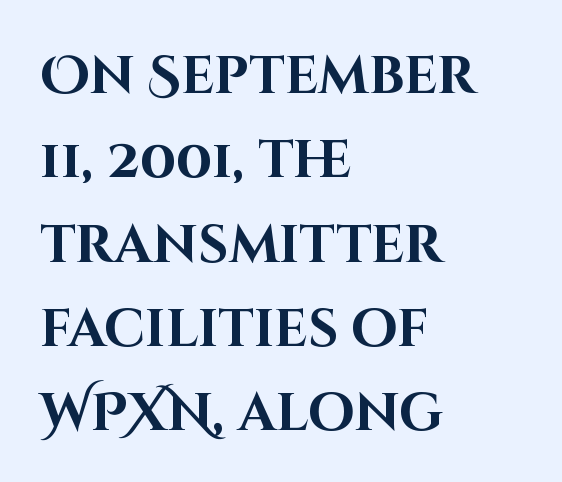
{"serif": "no", "italic": "no", "bold": "yes", "weight": "bold", "width": "normal", "stroke_contrast": "high", "x_height": "large", "monospaced": "no", "underline": "no", "align": "left", "line_spacing": "normal", "line_spacing_ratio": 1.59, "letter_spacing": "normal", "letter_spacing_em": 0.0, "glyph_px": 53}
